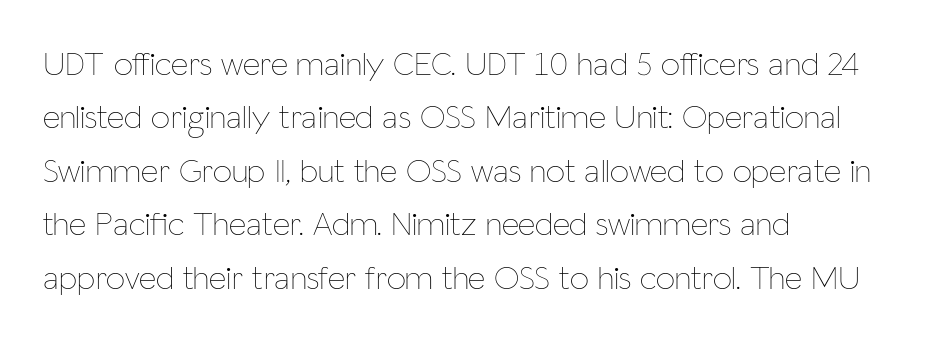
The image shows 34 px thin, condensed type, upright; set left-aligned, normal line spacing (1.57x), normal letter spacing, not underlined; low stroke contrast and a medium x-height.
